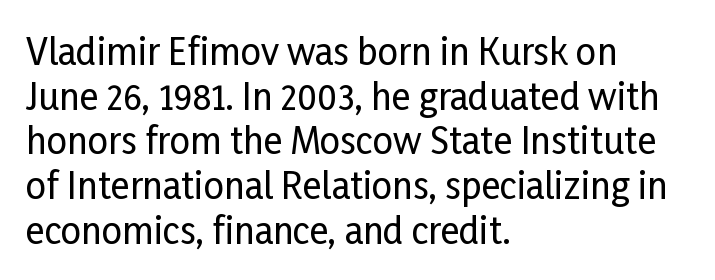
The letterforms sit shoulder to shoulder at normal distance. The lines in this sample share a left origin and differ only in where they stop. Examine the stroke ends and you'll find no serifs. The passage shown is typed in a proportional face where columns would drift. The area under the type is left untouched.
